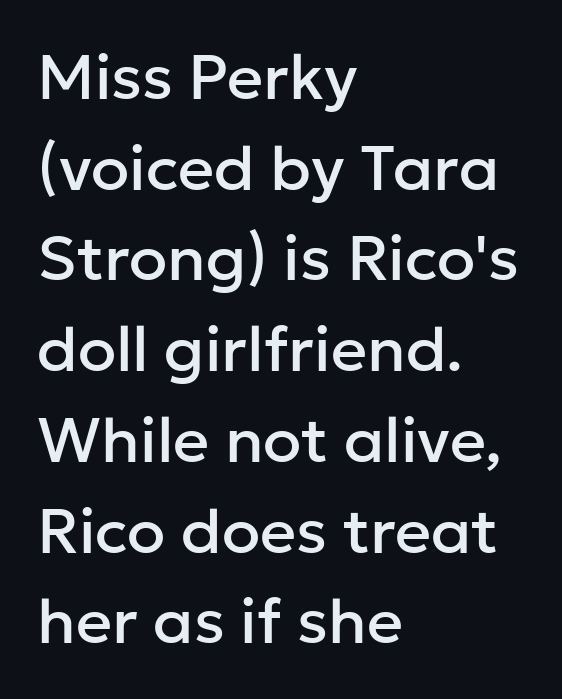
There is no visible air inserted between adjacent glyphs. Grotesque or geometric, the face here clearly has no serifs. Ascenders rise straight up at ninety degrees. The paragraph shown leans on its left margin. This sample keeps an unexceptional amount of space between lines. The letters advance in unequal steps, a hallmark of proportional type.
